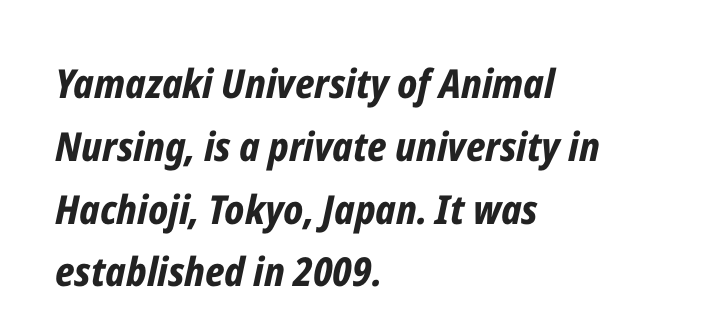
{"italic": "yes", "lean": "right", "slant_degrees": 12, "bold": "yes", "weight": "bold", "width": "condensed", "stroke_contrast": "low", "x_height": "medium", "monospaced": "no", "underline": "no", "align": "left", "line_spacing": "normal", "line_spacing_ratio": 1.57, "letter_spacing": "normal", "letter_spacing_em": 0.0, "glyph_px": 40}
